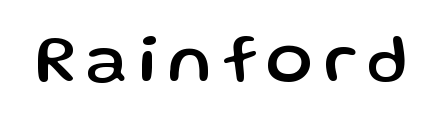
Q: Is the text italic (slanted)? A: No, it is upright.
Q: Is the typeface a serif or a sans-serif typeface? A: Sans-serif.
Q: Is the text underlined? A: No.
Q: Width (condensed, normal, or wide)? A: Normal.
Q: Stroke contrast? A: Low.
Q: x-height? A: Medium.
Q: Monospaced? A: No.
